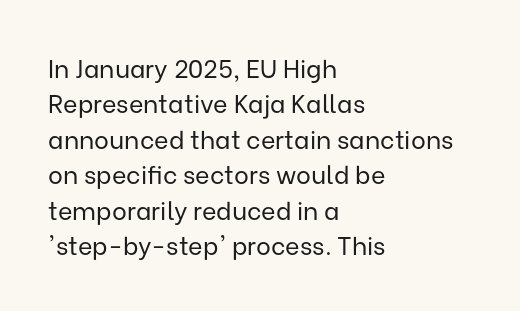
The image shows 25 px text type, upright; set left-aligned, normal line spacing (1.42x), normal letter spacing, not underlined.
